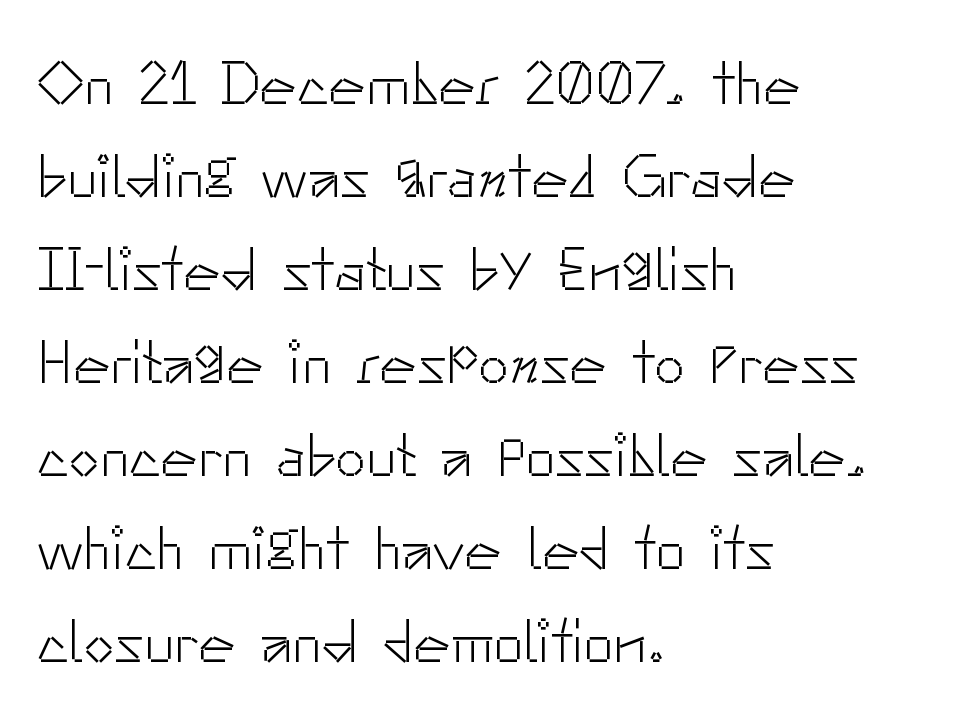
Q: Is the text bold? A: No.
Q: Is the text italic (slanted)? A: No, it is upright.
Q: Is the typeface a serif or a sans-serif typeface? A: Sans-serif.
Q: Is the text underlined? A: No.
Q: How is the paragraph aligned? A: Left-aligned.
Q: Is the spacing between letters normal or unusually wide? A: Normal.
Q: Is the spacing between lines tight, normal or loose? A: Normal.
Q: Width (condensed, normal, or wide)? A: Normal.
Q: Stroke contrast? A: Low.
Q: x-height? A: Small.
Q: Monospaced? A: No.
